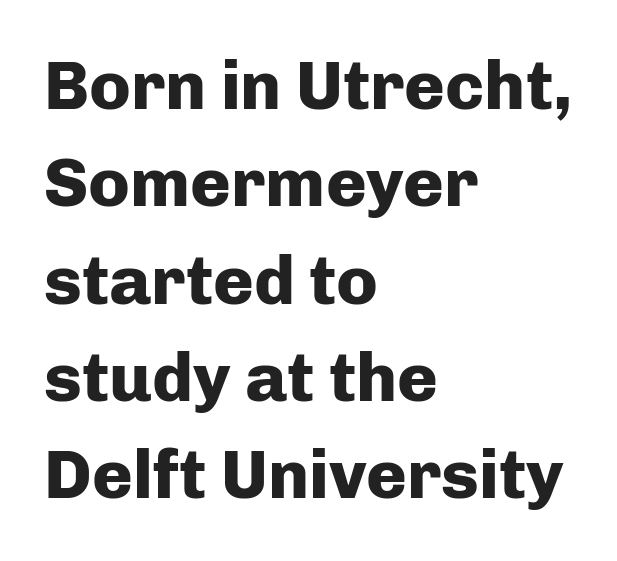
{"serif": "no", "italic": "no", "bold": "yes", "weight": "heavy", "width": "normal", "stroke_contrast": "low", "x_height": "medium", "monospaced": "no", "underline": "no", "align": "left", "line_spacing": "normal", "line_spacing_ratio": 1.41, "letter_spacing": "normal", "letter_spacing_em": 0.0, "glyph_px": 69}
